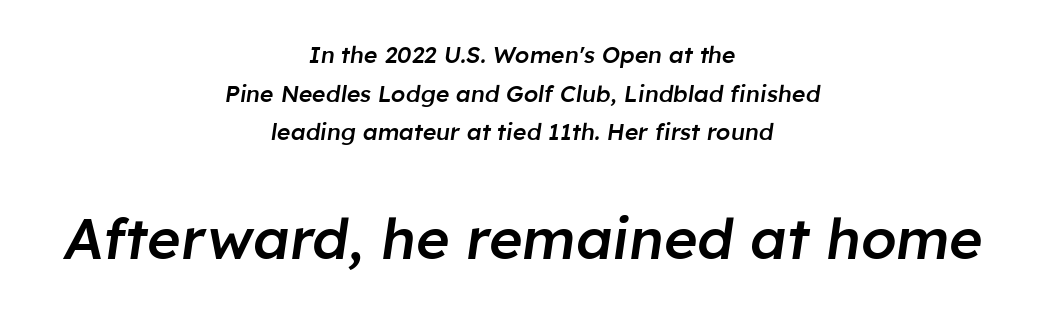
Caption: multi-line text, centered on the measure. Anything drawn beneath the words? Only blank space. Honestly, the letter spacing is just normal — you wouldn't notice it. A typesetter would call this proportional, since set widths differ per character. The letters in the lower block stand taller than those in the block above. If you measured baseline to baseline, you'd find a middling distance.
